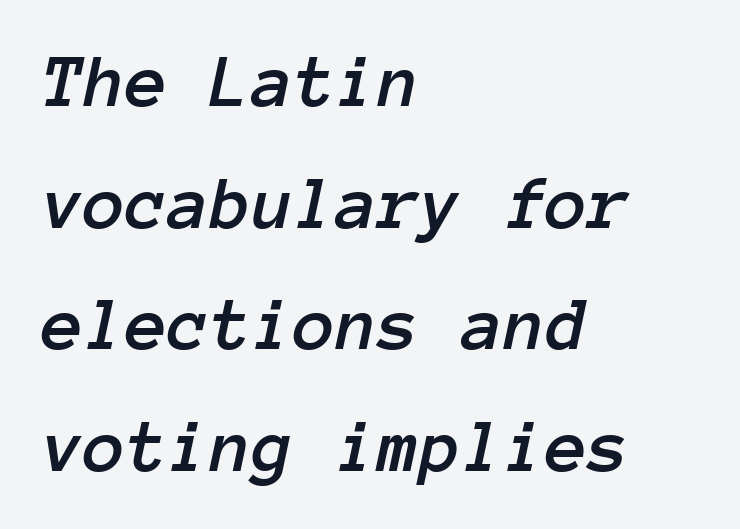
Q: Is the text italic (slanted)? A: Yes, it leans right by about 12 degrees.
Q: Is the text underlined? A: No.
Q: How is the paragraph aligned? A: Left-aligned.
Q: Is the spacing between letters normal or unusually wide? A: Normal.
Q: Is the spacing between lines tight, normal or loose? A: Normal.
Q: Width (condensed, normal, or wide)? A: Normal.
Q: Stroke contrast? A: Low.
Q: x-height? A: Medium.
Q: Monospaced? A: Yes.
